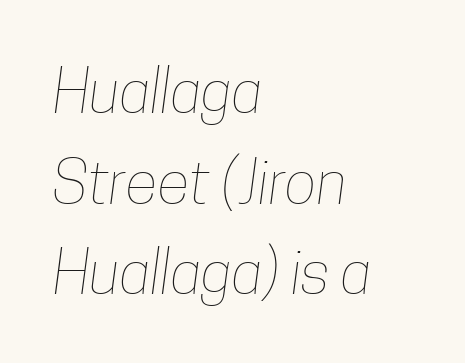
The setting favours the left margin, as ordinary paragraphs usually do. The baseline area is clear. The vertical gap from one line to the next is medium. Do the characters align in a grid? No, the font is proportional. Nothing heavy about these letters — not bold at all.
